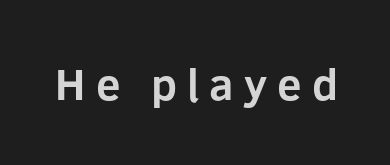
Here the designer chose a conventional face with non-uniform glyph widths. Is there any slant? The stems are plumb. Each row of text sits above clean, open space. The type is letterspaced generously, with wide tracking. Font category for this specimen: sans-serif. Is the type bold? Yes — the strokes are clearly thick and heavy.
